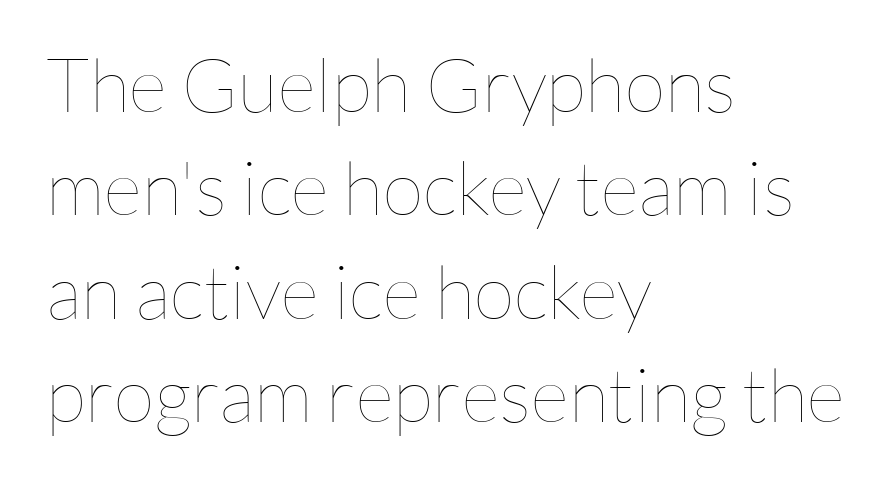
The image shows 75 px thin type, upright; set left-aligned, normal line spacing (1.38x), normal letter spacing, not underlined; low stroke contrast and a medium x-height.
